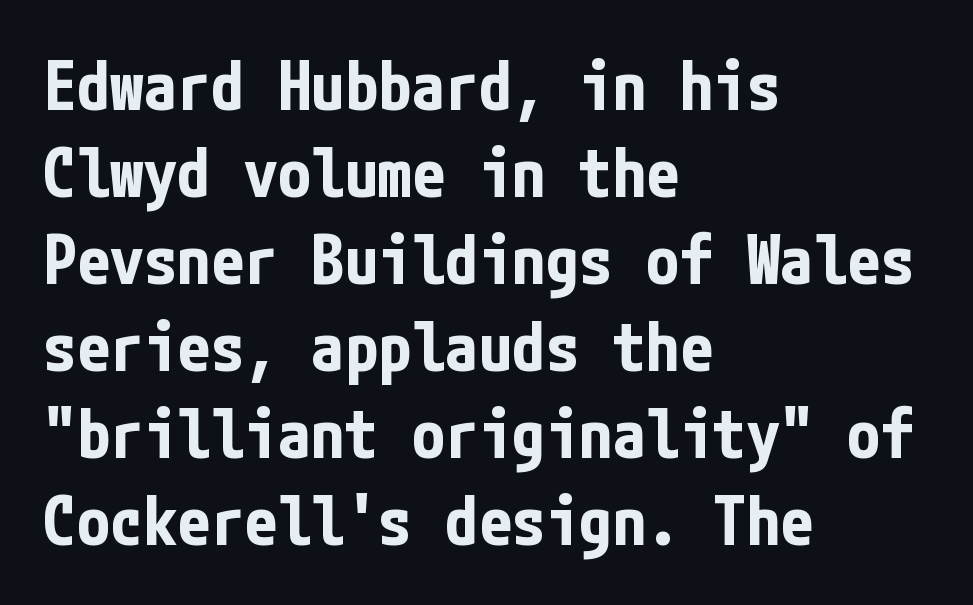
{"serif": "no", "italic": "no", "bold": "yes", "weight": "bold", "width": "condensed", "stroke_contrast": "low", "x_height": "medium", "underline": "no", "align": "left", "line_spacing": "normal", "line_spacing_ratio": 1.3, "letter_spacing": "normal", "letter_spacing_em": 0.0, "glyph_px": 67}
